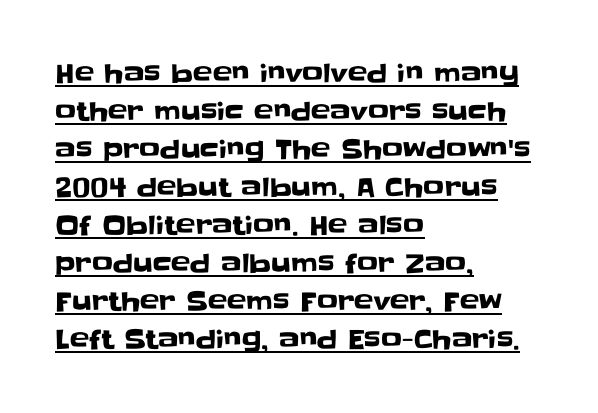
The image shows 26 px text type, upright; set left-aligned, normal line spacing (1.46x), normal letter spacing, underlined.
